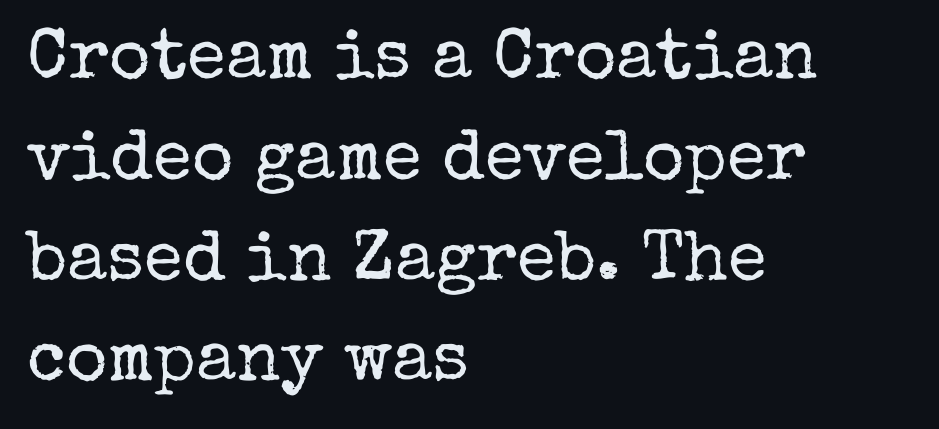
A typesetter would call this zero additional tracking. If you measured baseline to baseline, you'd find a middling distance. The baseline area is clear. These lines are composed in type with serifs. A light-to-regular cut is what we see here. The axis of the letterforms is exactly vertical.
